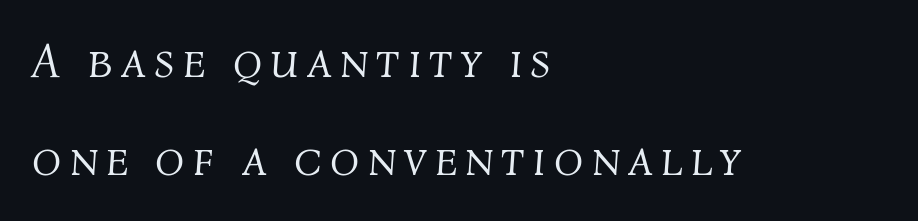
Q: Is the text bold? A: No.
Q: Is the text italic (slanted)? A: Yes, it leans right by about 4 degrees.
Q: Is the text underlined? A: No.
Q: How is the paragraph aligned? A: Left-aligned.
Q: Is the spacing between lines tight, normal or loose? A: Loose.
Q: Width (condensed, normal, or wide)? A: Normal.
Q: Stroke contrast? A: Medium.
Q: x-height? A: Medium.
Q: Monospaced? A: No.
